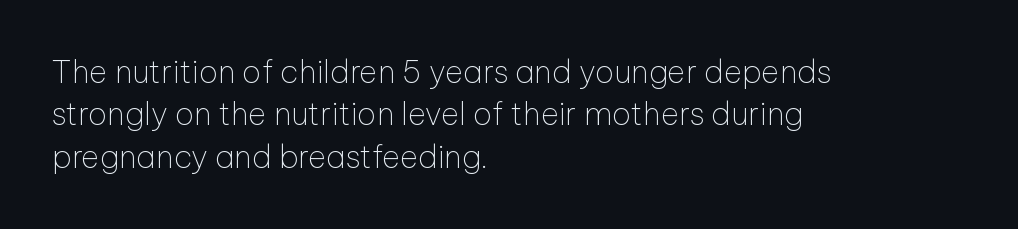
{"serif": "no", "italic": "no", "bold": "no", "weight": "thin", "width": "normal", "stroke_contrast": "low", "x_height": "medium", "monospaced": "no", "underline": "no", "align": "left", "line_spacing": "normal", "line_spacing_ratio": 1.37, "letter_spacing": "normal", "letter_spacing_em": 0.0, "glyph_px": 31}
